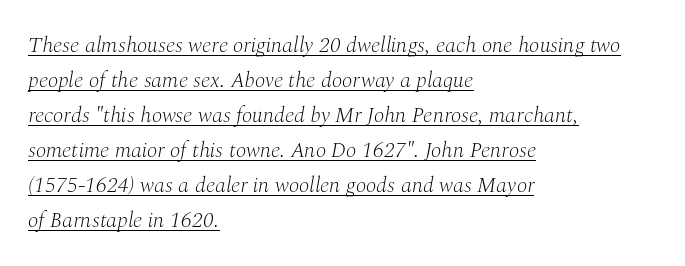
Spacing between characters is what you'd get straight out of the box. Regular leading. The rendering applies a slant to the glyphs. The rag falls on the right side of this text block. The face looks like a standard text weight, possibly lighter.
